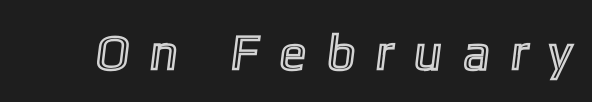
Q: Is the text underlined? A: No.
Q: Is the spacing between letters normal or unusually wide? A: Unusually wide.
Q: Width (condensed, normal, or wide)? A: Normal.
Q: x-height? A: Medium.
Q: Monospaced? A: No.
